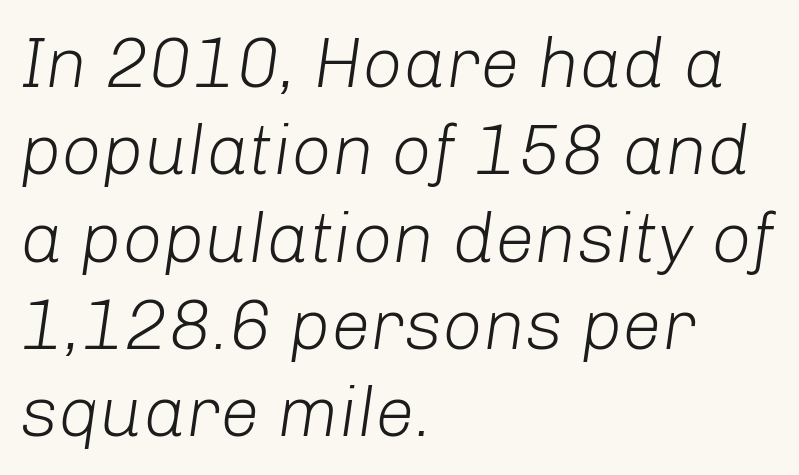
{"italic": "yes", "lean": "right", "slant_degrees": 8, "bold": "no", "weight": "light", "width": "normal", "stroke_contrast": "low", "x_height": "medium", "monospaced": "no", "underline": "no", "align": "left", "line_spacing_ratio": 1.23, "letter_spacing": "normal", "letter_spacing_em": 0.0, "glyph_px": 71}
